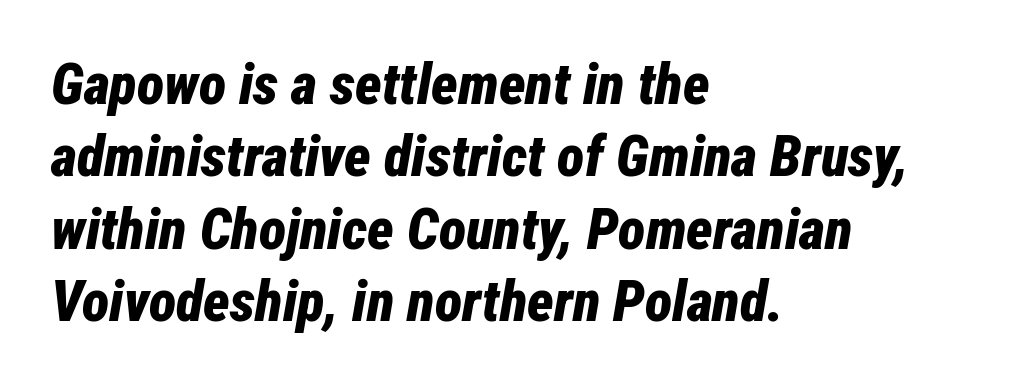
Any mark beneath the type? The region is blank. When letters slant like this, we call the style italic. No extra tracking has been applied to these lines. Line beginnings align vertically; line endings do not. Regular leading.
